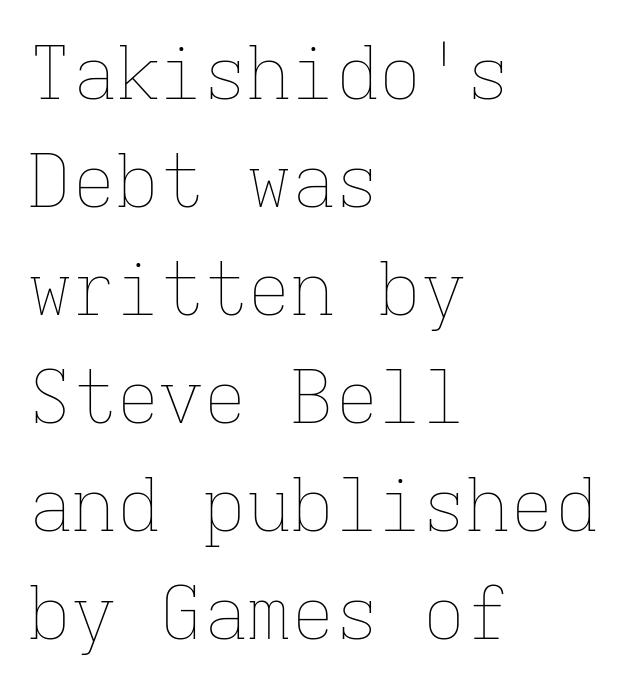
This is the regular roman posture of the typeface. The horizontal fit of the characters is conventional and even. One-word summary of the alignment: left. The space directly below the letters is spotless. Quick note: interline space is typical.
